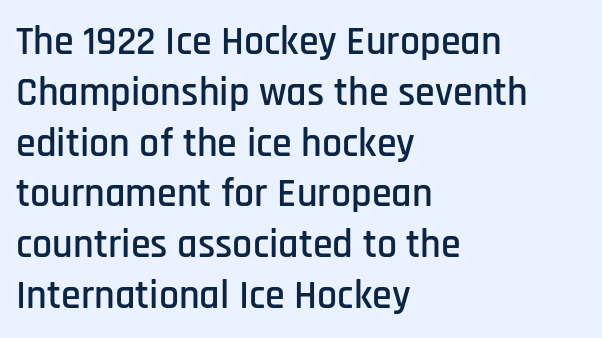
{"serif": "no", "italic": "no", "width": "condensed", "stroke_contrast": "low", "x_height": "large", "monospaced": "no", "underline": "no", "align": "left", "line_spacing": "normal", "line_spacing_ratio": 1.27, "letter_spacing": "normal", "letter_spacing_em": 0.0, "glyph_px": 40}
